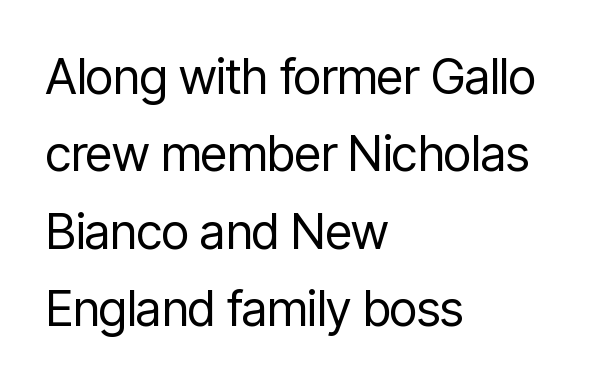
The image shows 49 px regular-weight, condensed sans-serif type, upright; set left-aligned, normal line spacing (1.58x), normal letter spacing, not underlined; low stroke contrast and a medium x-height.
